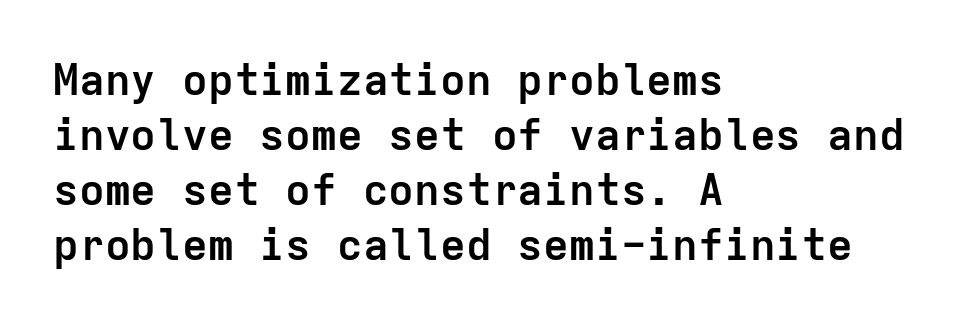
This is roman type, the default non-slanted kind. The gap between lines stays unmarked. Look at the stroke-to-counter ratio: heavy, a bold. The type is set solid horizontally, with unmodified tracking. Left-aligned paragraph, ragged on the right.
